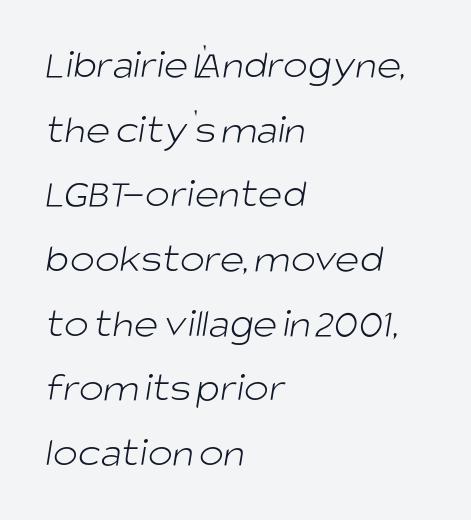
The image shows 42 px light sans-serif type; set left-aligned, normal line spacing (1.54x), normal letter spacing, not underlined; low stroke contrast and a large x-height.
